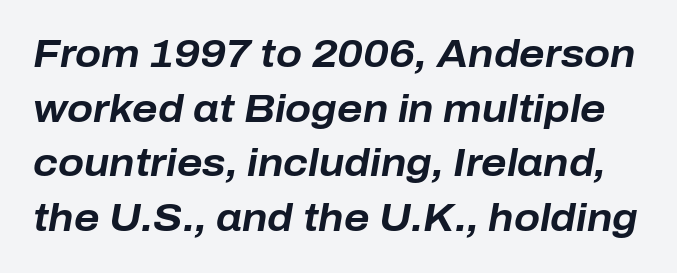
Designer's note — italics engaged. The face used here has the dense, thick strokes of a bold. The lines sit at an ordinary, default distance from one another. A clean baseline with only descenders dipping below it.
